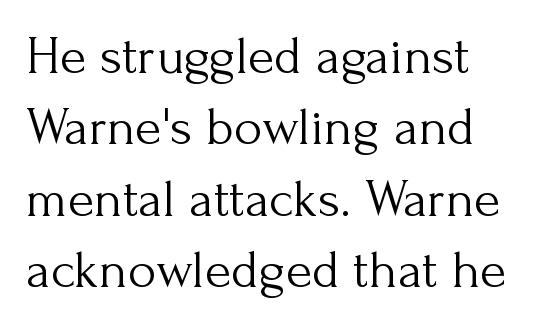
The image shows 54 px light serif type, upright; set normal line spacing (1.32x), normal letter spacing, not underlined; medium stroke contrast and a small x-height.
